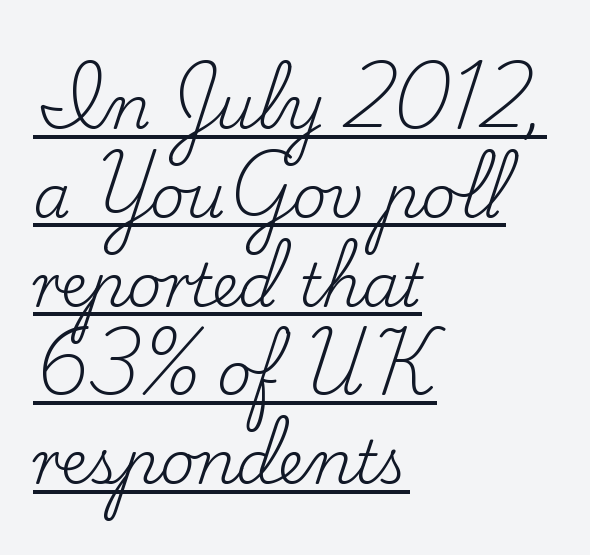
The image shows 60 px regular-weight serif type; set left-aligned, normal line spacing (1.48x), normal letter spacing, underlined; low stroke contrast and a small x-height.
